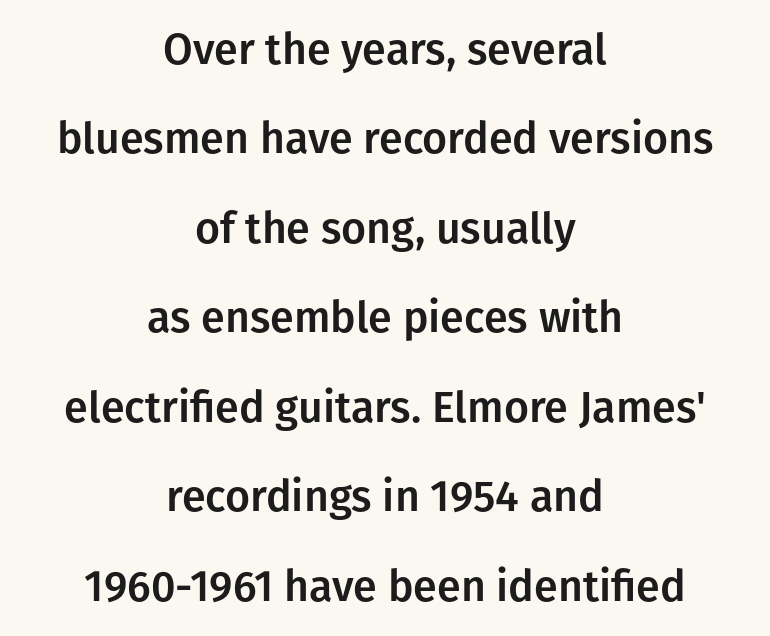
{"serif": "no", "italic": "no", "width": "normal", "stroke_contrast": "low", "x_height": "medium", "monospaced": "no", "underline": "no", "align": "center", "line_spacing": "loose", "line_spacing_ratio": 2.08, "letter_spacing": "normal", "letter_spacing_em": 0.0, "glyph_px": 43}
